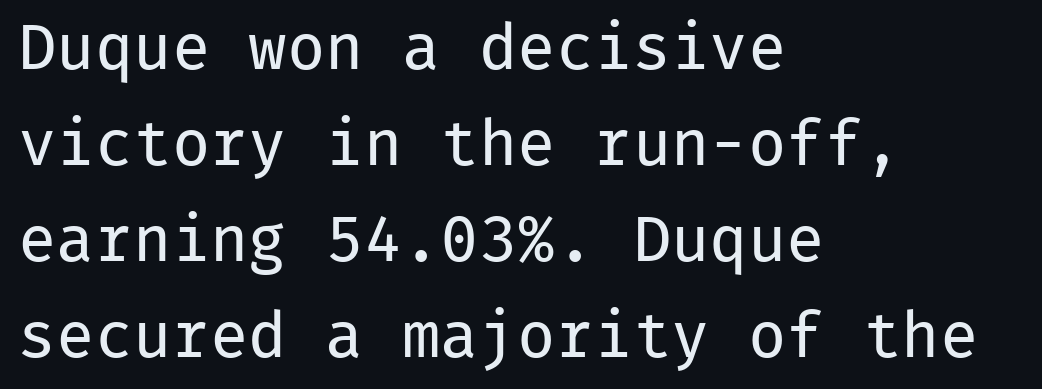
The rendering keeps characters at their native spacing. The rows are spaced the way most documents space them. Is the block centered? No — it sits flush against the left margin. Compared with a typical body face, this is equally light or lighter still. The glyphs are unaccompanied by any horizontal stroke below them.
